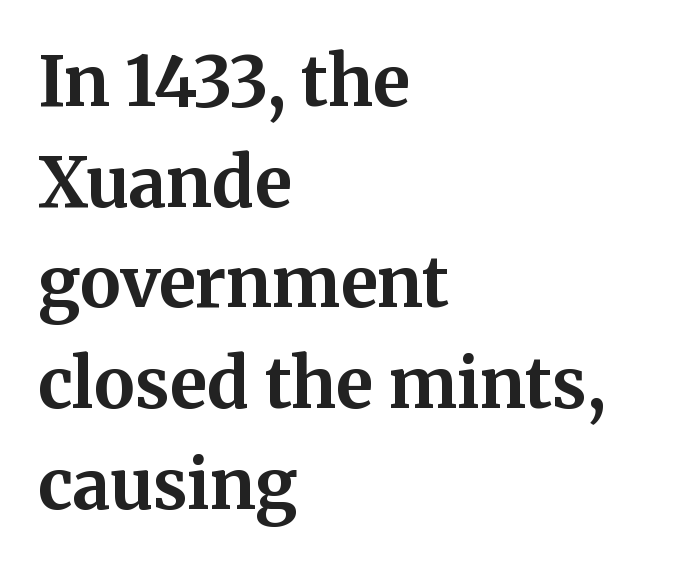
{"serif": "yes", "italic": "no", "bold": "yes", "weight": "bold", "width": "normal", "stroke_contrast": "medium", "x_height": "medium", "monospaced": "no", "underline": "no", "align": "left", "line_spacing": "normal", "line_spacing_ratio": 1.46, "letter_spacing": "normal", "letter_spacing_em": 0.0, "glyph_px": 69}
